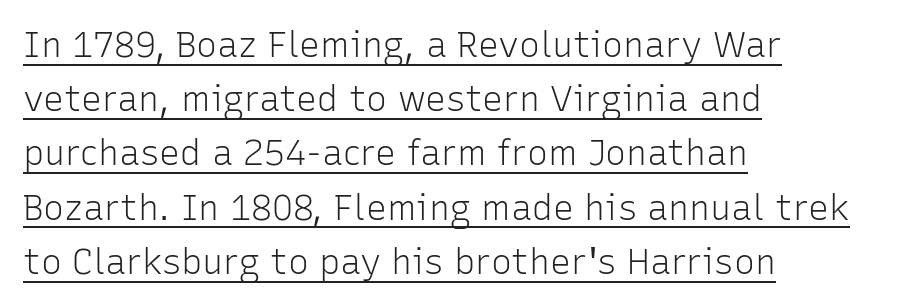
Q: Is the text bold? A: No.
Q: Is the text italic (slanted)? A: No, it is upright.
Q: Is the typeface a serif or a sans-serif typeface? A: Sans-serif.
Q: Is the text underlined? A: Yes.
Q: How is the paragraph aligned? A: Left-aligned.
Q: Is the spacing between letters normal or unusually wide? A: Normal.
Q: Is the spacing between lines tight, normal or loose? A: Normal.
Q: Width (condensed, normal, or wide)? A: Normal.
Q: Stroke contrast? A: Low.
Q: x-height? A: Medium.
Q: Monospaced? A: No.
